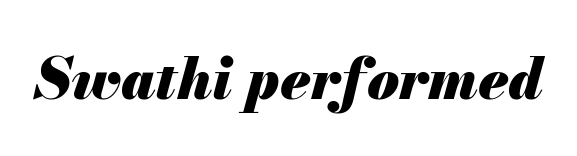
{"italic": "yes", "lean": "right", "slant_degrees": 13, "bold": "yes", "weight": "heavy", "width": "normal", "stroke_contrast": "medium", "x_height": "small", "monospaced": "no", "underline": "no", "letter_spacing": "normal", "letter_spacing_em": 0.0, "glyph_px": 58}
